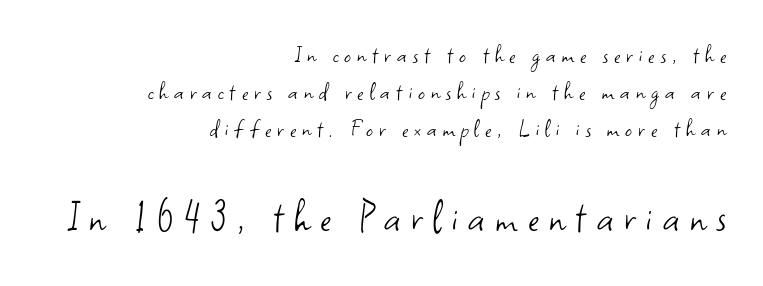
The image shows 47 px light sans-serif type; set right-aligned, normal line spacing (1.37x), unusually wide letter spacing (+0.22 em), not underlined; the second (bottom) block is 1.74x larger; low stroke contrast and a small x-height.
